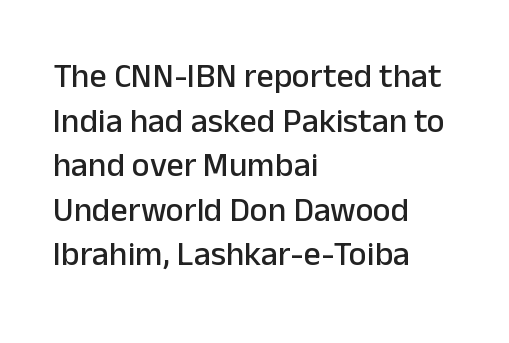
Q: Is the text italic (slanted)? A: No, it is upright.
Q: Is the typeface a serif or a sans-serif typeface? A: Sans-serif.
Q: Is the text underlined? A: No.
Q: How is the paragraph aligned? A: Left-aligned.
Q: Is the spacing between letters normal or unusually wide? A: Normal.
Q: Is the spacing between lines tight, normal or loose? A: Normal.
Q: Width (condensed, normal, or wide)? A: Normal.
Q: Stroke contrast? A: Low.
Q: x-height? A: Medium.
Q: Monospaced? A: No.
